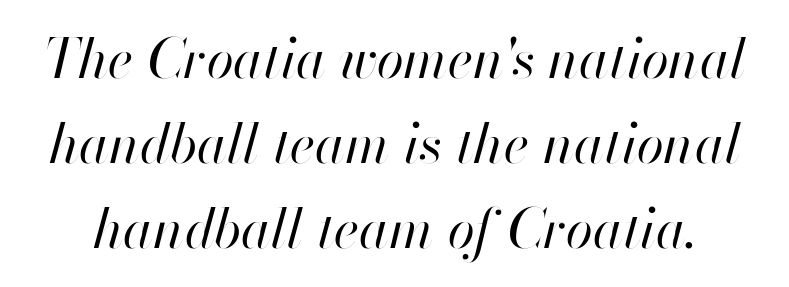
Q: Is the text bold? A: No.
Q: Is the text italic (slanted)? A: Yes, it leans right by about 13 degrees.
Q: Is the text underlined? A: No.
Q: Is the spacing between letters normal or unusually wide? A: Normal.
Q: Is the spacing between lines tight, normal or loose? A: Normal.
Q: Width (condensed, normal, or wide)? A: Normal.
Q: Stroke contrast? A: High.
Q: x-height? A: Small.
Q: Monospaced? A: No.
